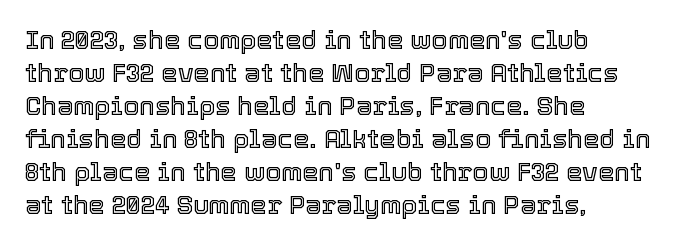
The foot of each line stays bare and open. Leading matches the norm, producing a regular column. The paragraph shown leans on its left margin. The gaps between neighbouring characters are ordinary and unremarkable. Italic? Not at all — the glyphs are vertical.
